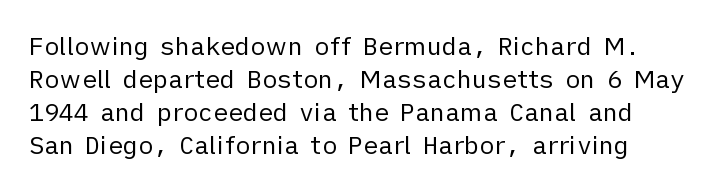
Q: Is the text bold? A: No.
Q: Is the text italic (slanted)? A: No, it is upright.
Q: Is the text underlined? A: No.
Q: Is the spacing between letters normal or unusually wide? A: Normal.
Q: Is the spacing between lines tight, normal or loose? A: Normal.
